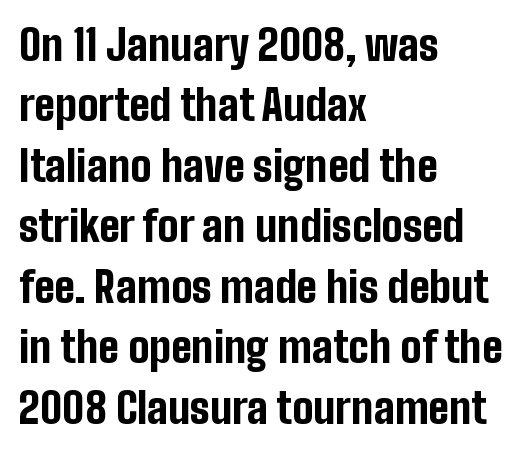
The image shows 42 px bold, condensed sans-serif type, upright; set left-aligned, normal line spacing (1.44x), normal letter spacing, not underlined; low stroke contrast and a medium x-height.
